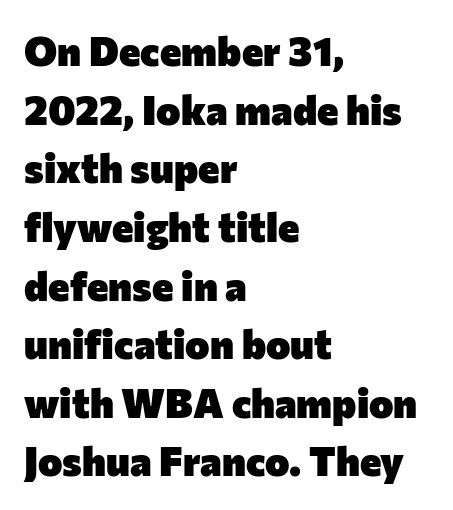
Character widths vary here, with narrow letters taking less room than wide ones. Plain, unruled lines of type. The letters sit at their default tracking, neither squeezed nor spread. How would I describe the line gaps? Plain and ordinary.
